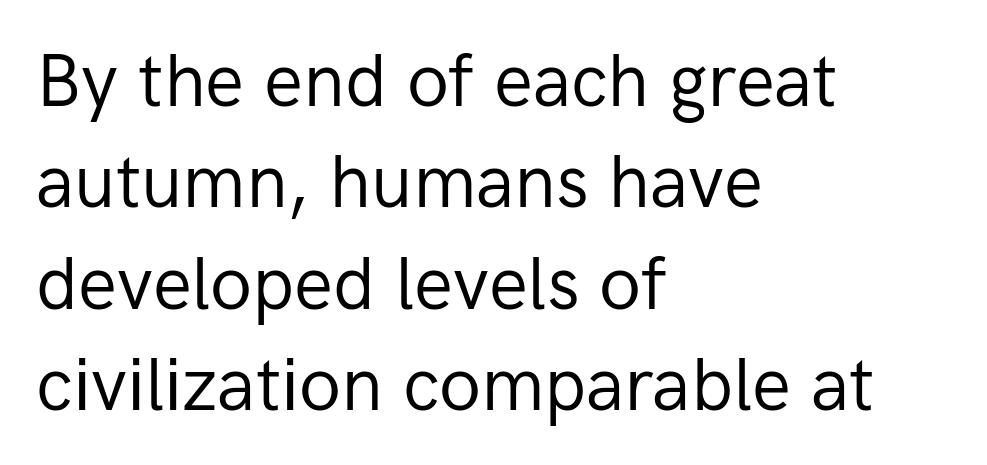
The image shows 73 px regular-weight sans-serif type, upright; set left-aligned, normal line spacing (1.39x), normal letter spacing, not underlined; low stroke contrast and a medium x-height.
